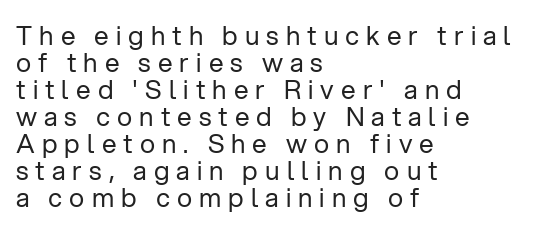
{"italic": "no", "bold": "no", "underline": "no", "align": "left", "line_spacing": "tight", "line_spacing_ratio": 1.04, "letter_spacing": "wide", "letter_spacing_em": 0.27, "glyph_px": 26}
